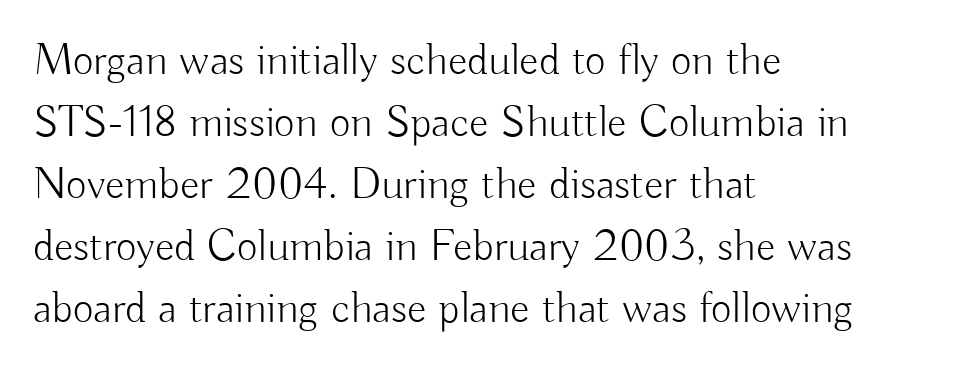
Here the glyphs are tracked normally, forming tight word shapes. The letters advance in unequal steps, a hallmark of proportional type. The rows are spaced the way most documents space them. Just letters on the line, the space beneath them empty. Designer's note — italics off, roman on. The letterforms sit at book weight or below.
